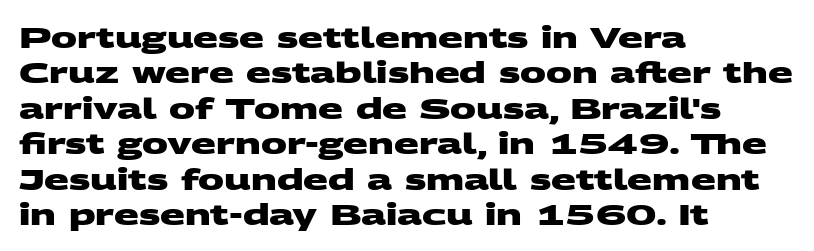
The image shows 29 px heavy, wide sans-serif type; set left-aligned, line spacing 1.22x, normal letter spacing, not underlined; medium stroke contrast and a large x-height.
